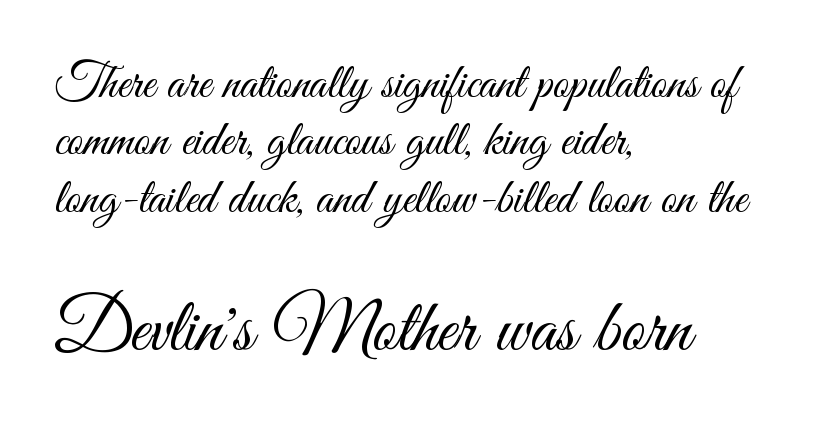
The image shows 75 px light, condensed sans-serif type; set left-aligned, tight line spacing (1.15x), normal letter spacing, not underlined; the second (bottom) block is 1.5x larger; medium stroke contrast and a small x-height.
